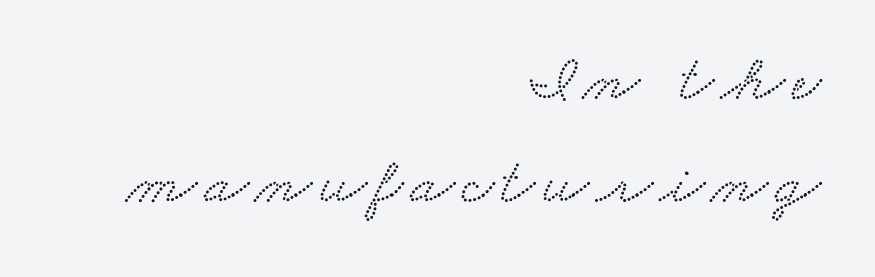
Leading matches the norm, producing a regular column. The zone under the glyphs is completely vacant. Think of a printed novel: that variable character pitch is what you see here. Horizontal alignment here is rightward, an uncommon choice for prose. The glyphs in this specimen are seriffed.
